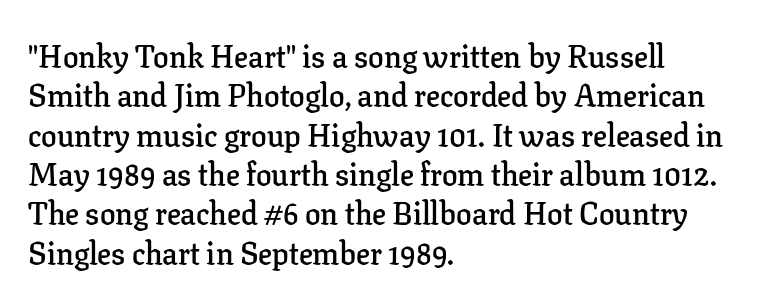
The image shows 31 px semibold serif type, upright; set left-aligned, normal line spacing (1.27x), normal letter spacing, not underlined; low stroke contrast and a medium x-height.
